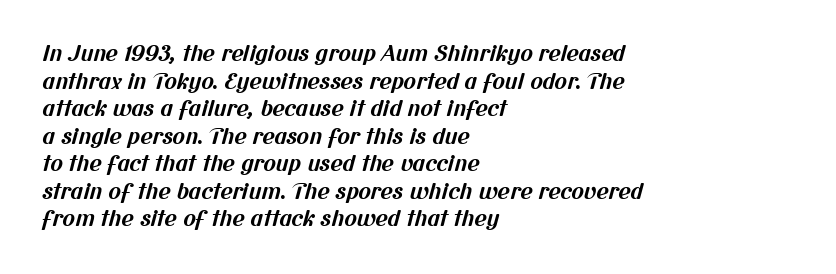
Q: Is the text bold? A: Yes.
Q: Is the text underlined? A: No.
Q: How is the paragraph aligned? A: Left-aligned.
Q: Is the spacing between letters normal or unusually wide? A: Normal.
Q: Is the spacing between lines tight, normal or loose? A: Normal.
